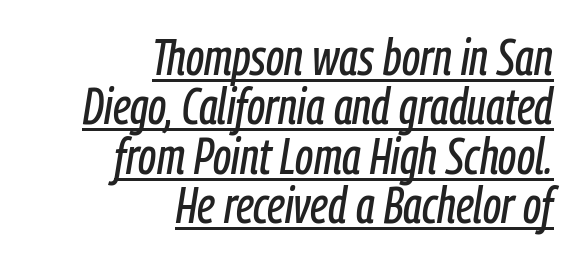
Q: Is the text italic (slanted)? A: Yes, it leans right by about 9 degrees.
Q: Is the text underlined? A: Yes.
Q: How is the paragraph aligned? A: Right-aligned.
Q: Is the spacing between letters normal or unusually wide? A: Normal.
Q: Is the spacing between lines tight, normal or loose? A: Tight.
Q: Width (condensed, normal, or wide)? A: Condensed.
Q: Stroke contrast? A: Low.
Q: x-height? A: Medium.
Q: Monospaced? A: No.
